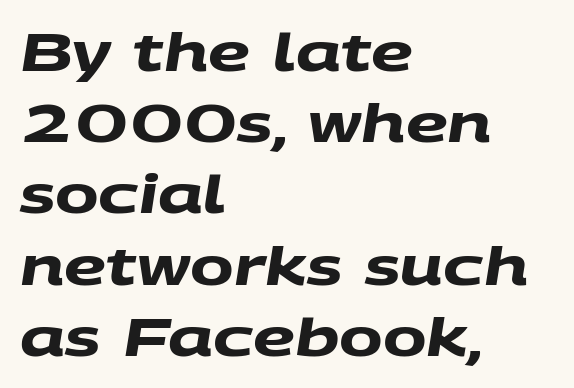
The image shows 52 px heavy, wide sans-serif type; set left-aligned, normal line spacing (1.37x), normal letter spacing, not underlined; medium stroke contrast and a large x-height.
